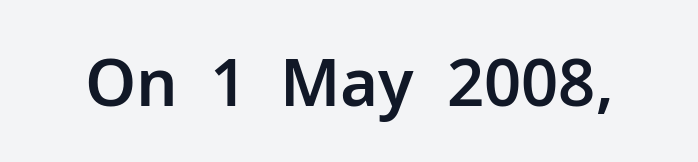
The passage shown is typed in a proportional face where columns would drift. Do the letters lean? They stand straight. Each row of text sits above clean, open space. Each word holds together tightly as a unit, with standard inter-letter gaps. This rendering employs a face without finishing strokes, i.e., a sans-serif.
